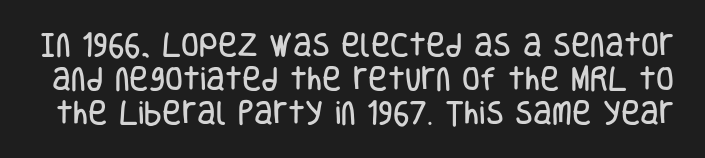
Posture: vertical. Glyph-to-glyph distance matches everyday printed text. Horizontal bands of white between lines are of average thickness. The passage shown is not underscored anywhere.
